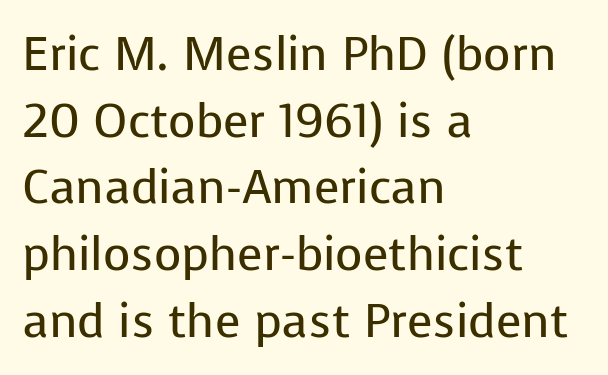
{"serif": "no", "italic": "no", "bold": "no", "weight": "regular", "width": "normal", "stroke_contrast": "low", "x_height": "medium", "monospaced": "no", "underline": "no", "align": "left", "line_spacing": "normal", "line_spacing_ratio": 1.42, "letter_spacing": "normal", "letter_spacing_em": 0.0, "glyph_px": 47}
